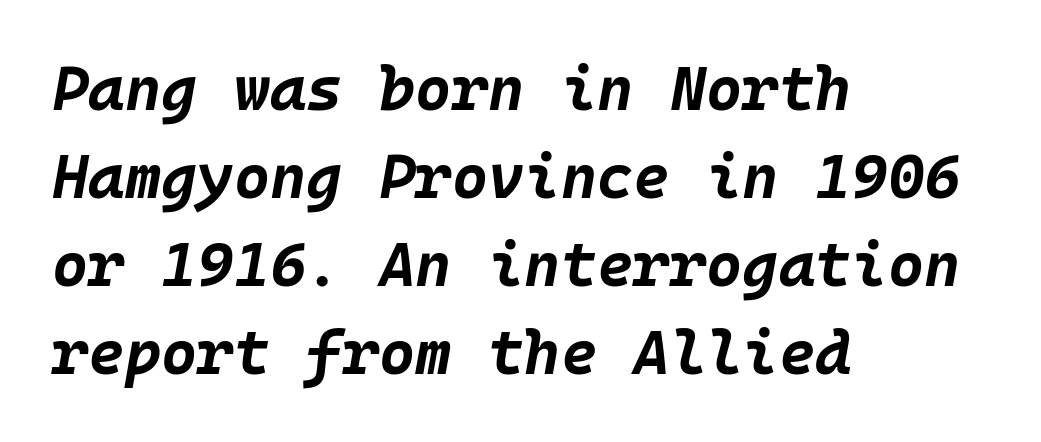
If you drew a ruler down the left edge, every line would touch it. Tracking here is standard; glyphs follow each other at the usual distance. Nobody drew a line under any word here. Pretty heavy lettering here — definitely bold. The text carries the slant typical of an italic or oblique font. Compared with typical paragraphs, the rows here are spaced about the same.
